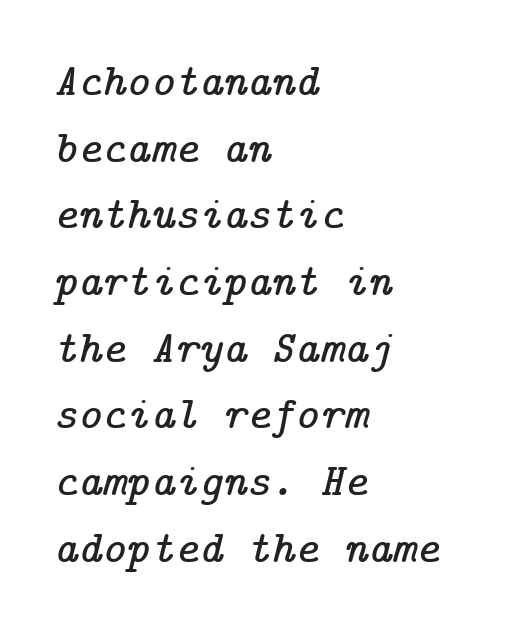
{"serif": "yes", "italic": "yes", "lean": "right", "slant_degrees": 14, "width": "normal", "stroke_contrast": "low", "x_height": "medium", "underline": "no", "align": "left", "line_spacing": "normal", "line_spacing_ratio": 1.45, "letter_spacing": "normal", "letter_spacing_em": 0.0, "glyph_px": 46}
